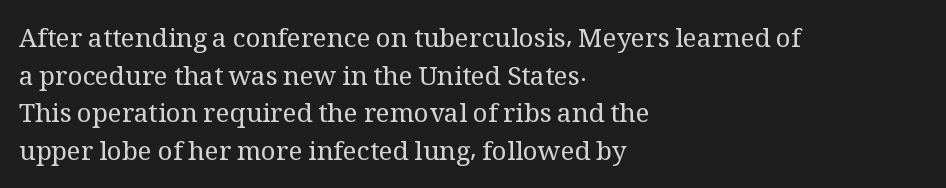
The image shows 26 px text type, upright; set left-aligned, normal line spacing (1.45x), normal letter spacing, not underlined.
